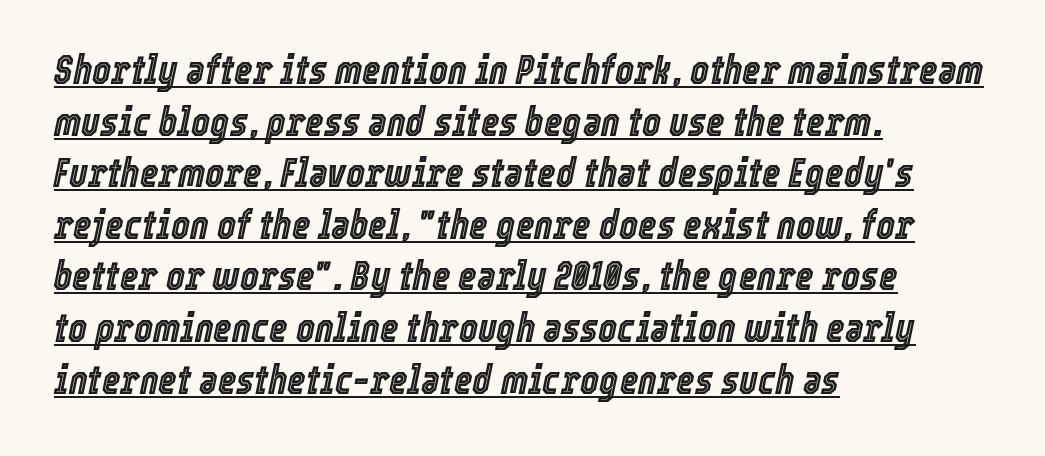
Descenders here cross a horizontal rule under the line. Yep, that's italic — everything's leaning. The rag falls on the right side of this text block. Notice how descenders clear the ascenders below comfortably — that's standard leading.
